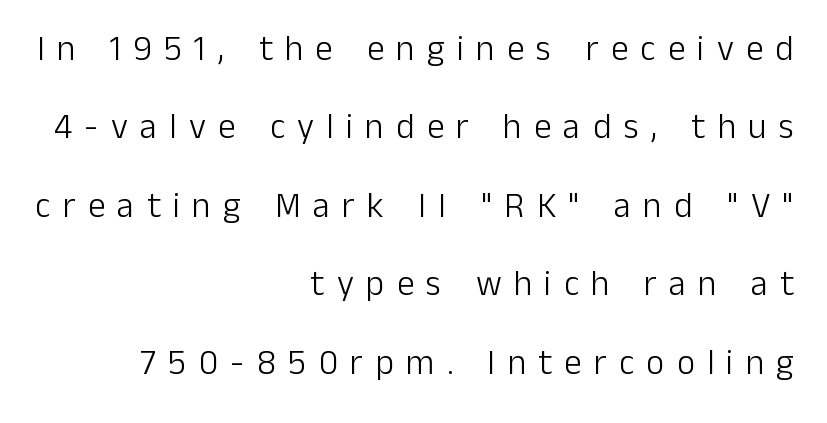
{"serif": "no", "italic": "no", "bold": "no", "weight": "light", "width": "normal", "stroke_contrast": "low", "x_height": "medium", "monospaced": "no", "underline": "no", "align": "right", "line_spacing": "loose", "line_spacing_ratio": 2.24, "letter_spacing": "wide", "letter_spacing_em": 0.35, "glyph_px": 35}
